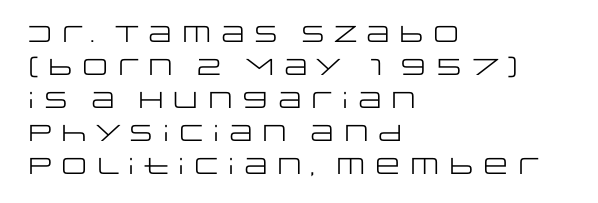
Does extra space separate the letters? No, they use regular spacing. The rendering anchors every line to the left-hand side. The axis of the letterforms is exactly vertical. These lines sit exactly where default settings would place them. Ink coverage per letter is moderate at most. Bare-footed words on every line.
